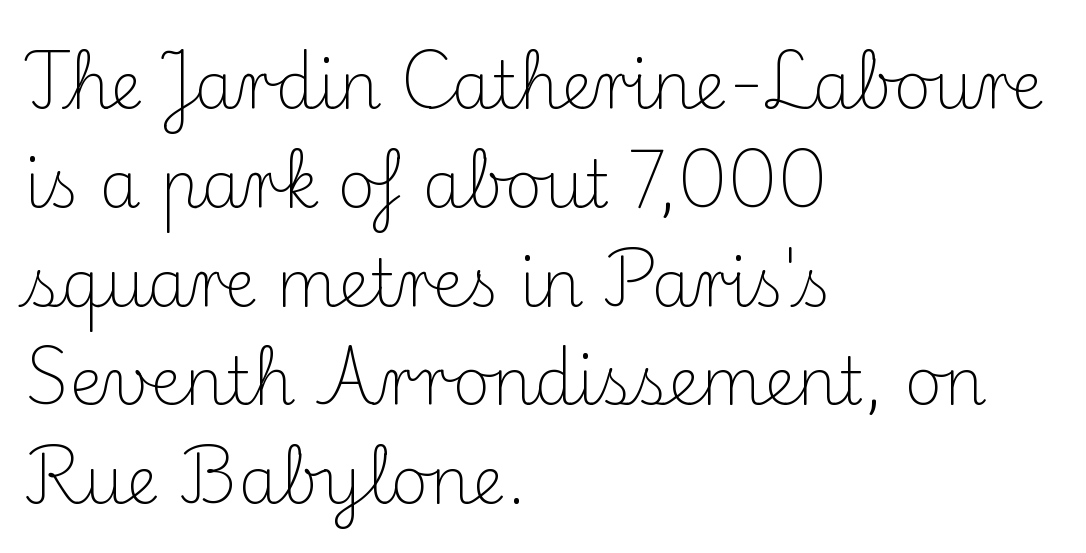
The image shows 65 px light serif type, upright; set left-aligned, normal line spacing (1.52x), normal letter spacing, not underlined; medium stroke contrast and a small x-height.
